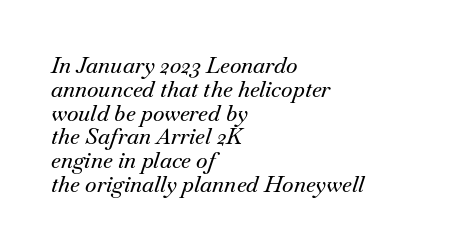
{"italic": "yes", "lean": "right", "slant_degrees": 18, "underline": "no", "align": "left", "line_spacing": "tight", "line_spacing_ratio": 1.08, "letter_spacing": "normal", "letter_spacing_em": 0.0, "glyph_px": 22}
